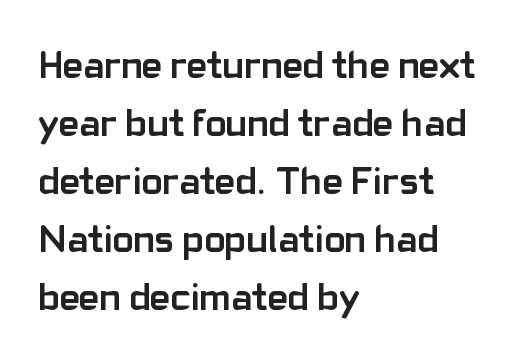
Horizontal bands of white between lines are of average thickness. Look at the bottom of the vertical strokes: they stop flat, with no serifs. Heavy-handed strokes throughout: this text is bold. The lettering holds an erect, upright posture throughout.
